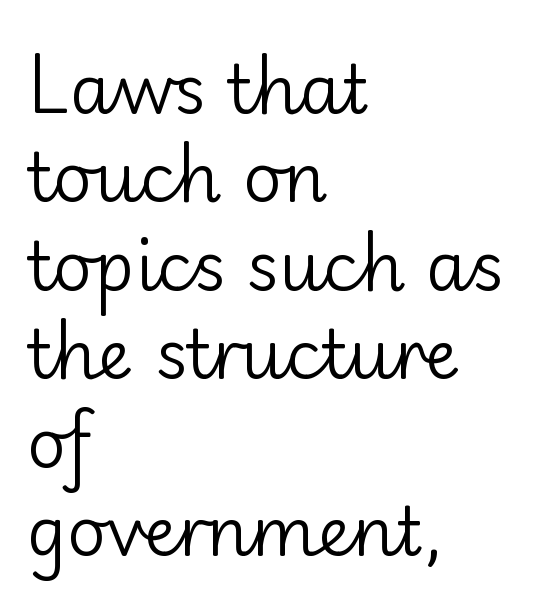
The image shows 68 px regular-weight sans-serif type, upright; set left-aligned, normal line spacing (1.3x), normal letter spacing, not underlined; low stroke contrast and a small x-height.
